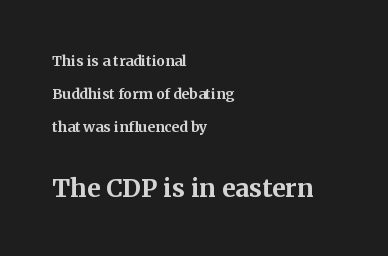
{"italic": "no", "bold": "yes", "underline": "no", "align": "left", "line_spacing": "loose", "line_spacing_ratio": 2.37, "letter_spacing": "normal", "letter_spacing_em": 0.0, "larger_block": "second", "size_ratio": 1.79, "glyph_px": 25}
